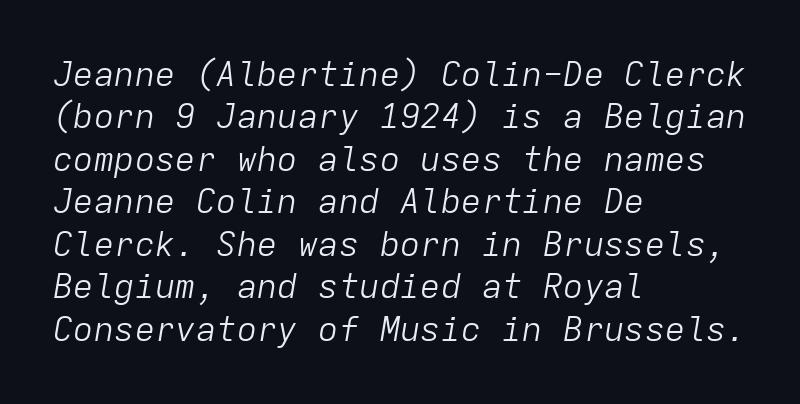
The rendering uses typewriter-style spacing with identical character cells. The face used here is rendered with its standard letterfit. The setting favours the left margin, as ordinary paragraphs usually do. Check the space under the baseline: it is left empty. Interline gaps are of average width in this sample.
